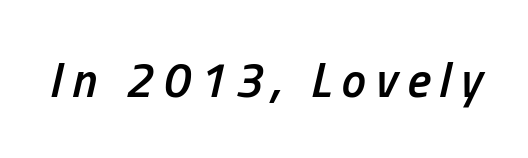
The image shows 49 px semibold, condensed type, italic (leaning right); set not underlined; low stroke contrast and a medium x-height.
